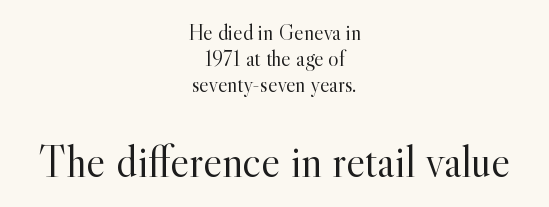
The image shows 45 px light serif type, upright; set centered, line spacing 1.19x, normal letter spacing, not underlined; the second (bottom) block is 2.05x larger; a small x-height.
